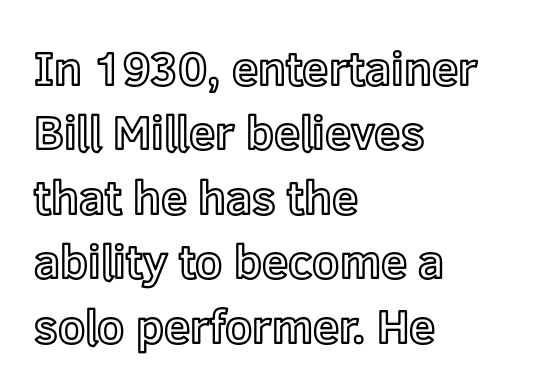
Q: Is the text italic (slanted)? A: No, it is upright.
Q: Is the text underlined? A: No.
Q: How is the paragraph aligned? A: Left-aligned.
Q: Is the spacing between letters normal or unusually wide? A: Normal.
Q: Is the spacing between lines tight, normal or loose? A: Normal.
Q: Width (condensed, normal, or wide)? A: Normal.
Q: x-height? A: Medium.
Q: Monospaced? A: No.
